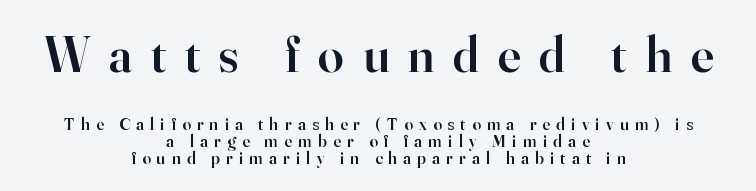
Q: Is the text bold? A: Semi-bold.
Q: Is the text italic (slanted)? A: No, it is upright.
Q: Is the typeface a serif or a sans-serif typeface? A: Serif.
Q: Is the text underlined? A: No.
Q: How is the paragraph aligned? A: Centered.
Q: Is the spacing between letters normal or unusually wide? A: Unusually wide.
Q: Is the spacing between lines tight, normal or loose? A: Tight.
Q: Which block of text is set in a larger size, the first (top) or the second (bottom)? A: The first (top) one.
Q: Width (condensed, normal, or wide)? A: Normal.
Q: Stroke contrast? A: High.
Q: x-height? A: Small.
Q: Monospaced? A: No.
